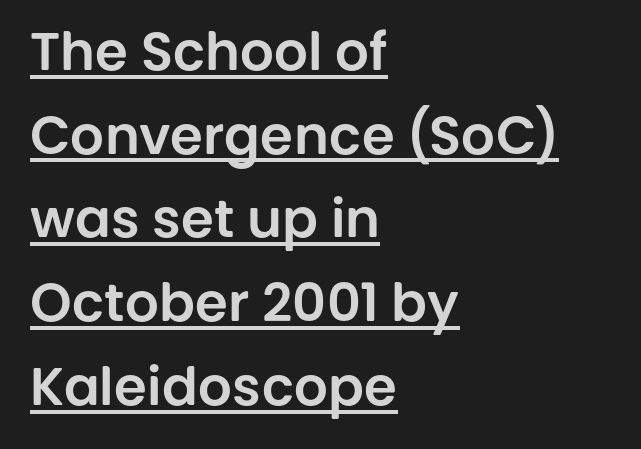
The image shows 53 px sans-serif type, upright; set left-aligned, normal line spacing (1.58x), normal letter spacing, underlined; low stroke contrast and a large x-height.
